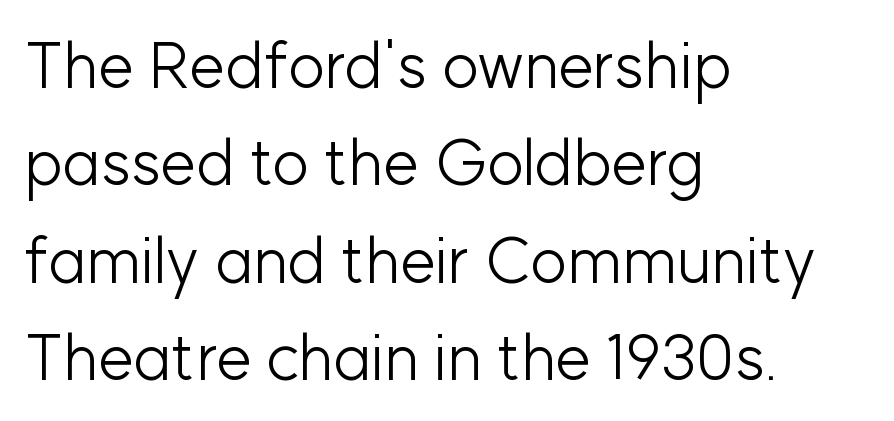
{"serif": "no", "italic": "no", "bold": "no", "weight": "light", "width": "normal", "stroke_contrast": "low", "x_height": "medium", "monospaced": "no", "underline": "no", "align": "left", "line_spacing": "normal", "line_spacing_ratio": 1.52, "letter_spacing": "normal", "letter_spacing_em": 0.0, "glyph_px": 64}
